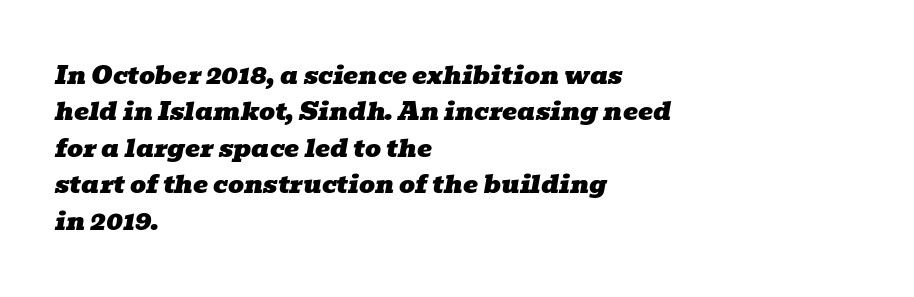
{"italic": "yes", "lean": "right", "slant_degrees": 10, "underline": "no", "align": "left", "line_spacing": "normal", "line_spacing_ratio": 1.46, "letter_spacing": "normal", "letter_spacing_em": 0.0, "glyph_px": 25}
